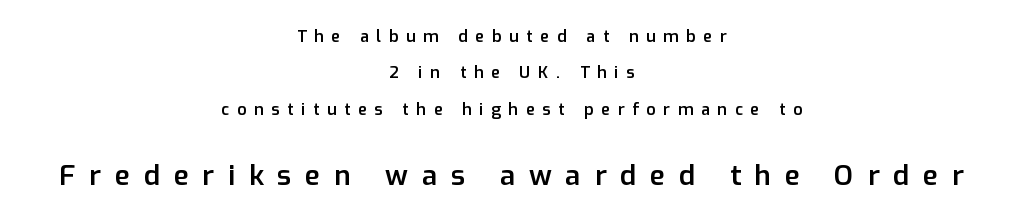
To sum up the face: it is a sans, with no serifs. Has an underline been added? It has not. The designer dialed line spacing up above the default. Letter spacing: wide. A student would call this center alignment; a typographer would say set centered.
